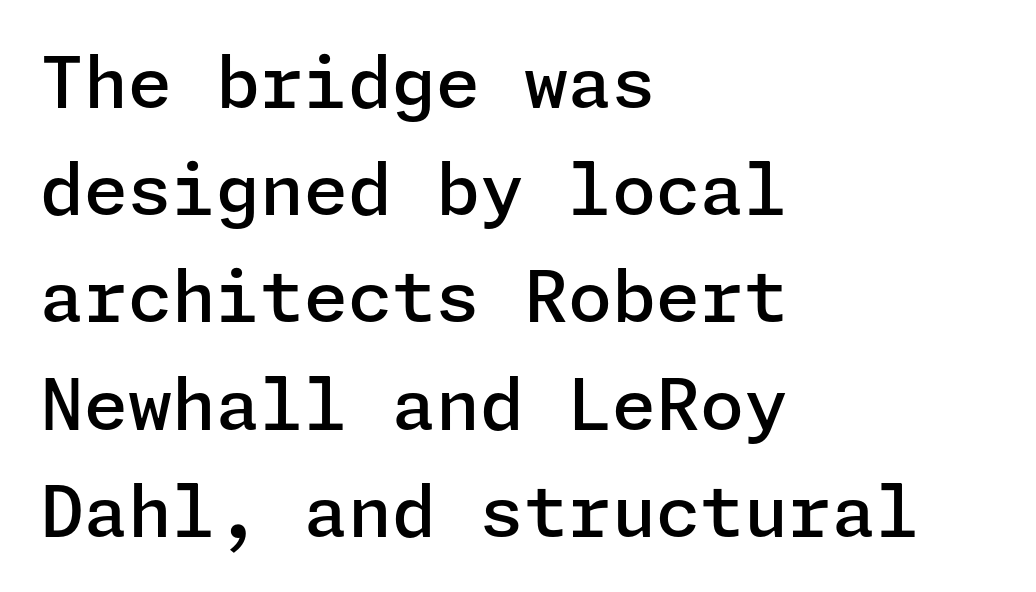
{"serif": "no", "italic": "no", "bold": "semi", "weight": "semibold", "width": "normal", "stroke_contrast": "low", "x_height": "medium", "underline": "no", "align": "left", "line_spacing": "normal", "line_spacing_ratio": 1.51, "letter_spacing": "normal", "letter_spacing_em": 0.0, "glyph_px": 71}
